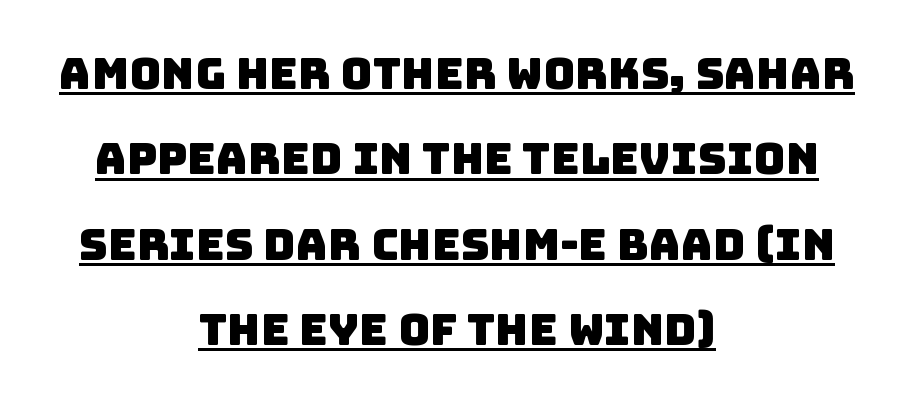
The rag falls on both sides of this text block equally. This sample has the flowing, uneven cadence of proportional lettering. This sample uses a sans-serif face. Quick note: interline space is abundant. The rendering uses the underline text-decoration.
